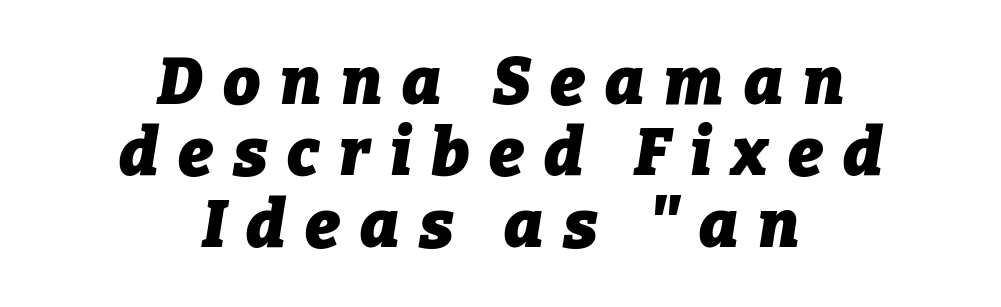
The image shows 66 px heavy type, italic (leaning right); set centered, tight line spacing (1.08x), unusually wide letter spacing (+0.3 em), not underlined; low stroke contrast and a medium x-height.
